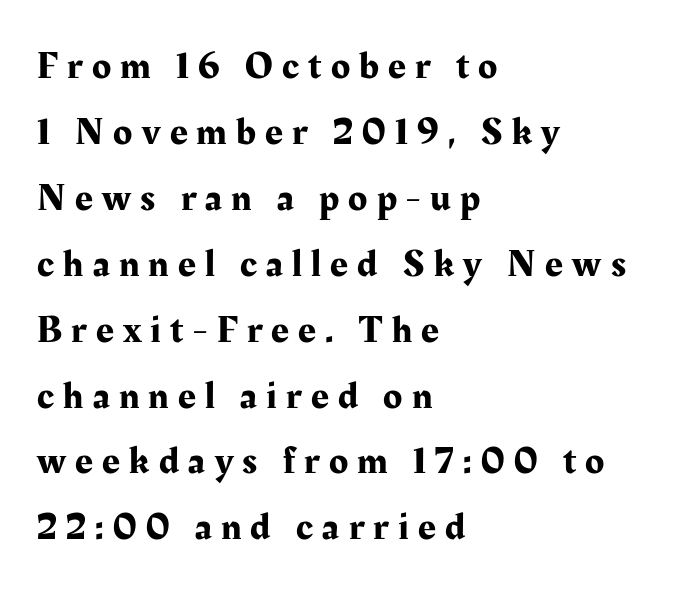
Leading matches the norm, producing a regular column. You can tell it's not italic because the verticals are truly vertical. Check the space under the baseline: it is left empty. Each word looks stretched out because of the extra space between its letters. Where is the straight margin? On the left.
